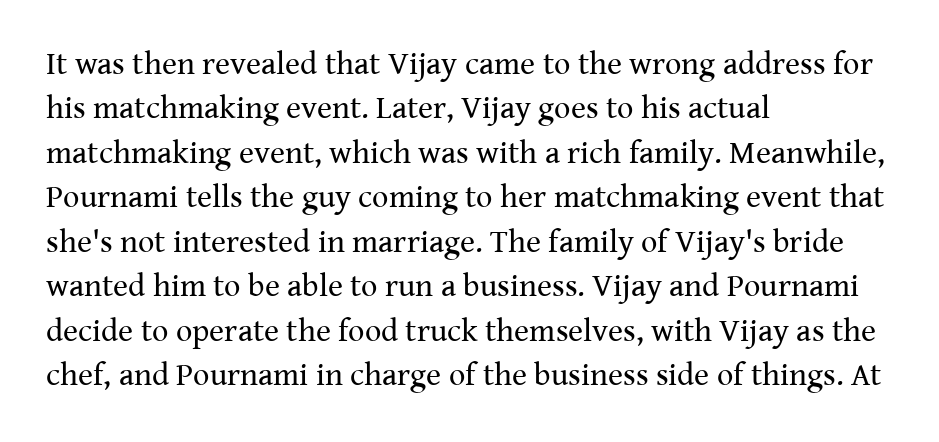
{"serif": "yes", "italic": "no", "bold": "no", "weight": "regular", "width": "normal", "stroke_contrast": "medium", "x_height": "medium", "monospaced": "no", "underline": "no", "align": "left", "line_spacing": "normal", "line_spacing_ratio": 1.39, "letter_spacing": "normal", "letter_spacing_em": 0.0, "glyph_px": 32}
